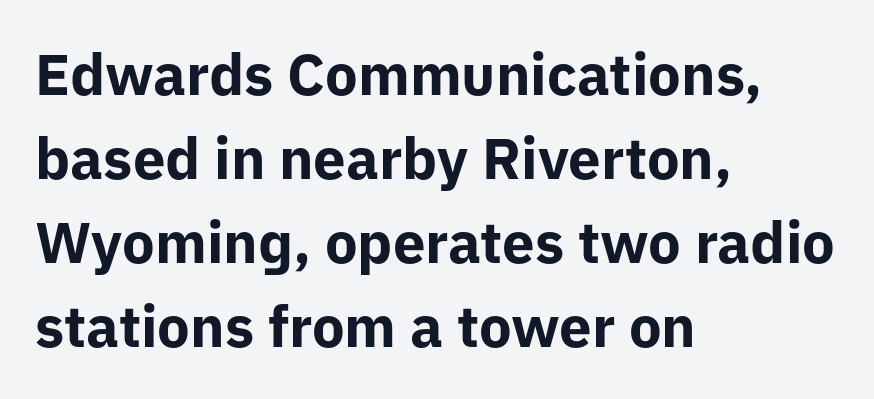
This sample uses an upright cut, with every glyph sitting square on the baseline. Type without underlining. On the weight axis this lands at bold, roughly 700. Proportional: the letters do not fall into vertical columns. Are there feet on the stems? There aren't — it's a sans.
